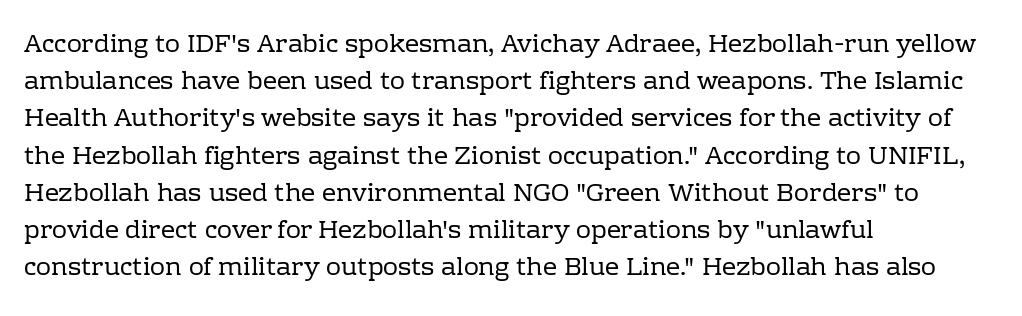
The image shows 25 px text type, upright; set left-aligned, normal line spacing (1.49x), normal letter spacing, not underlined.
